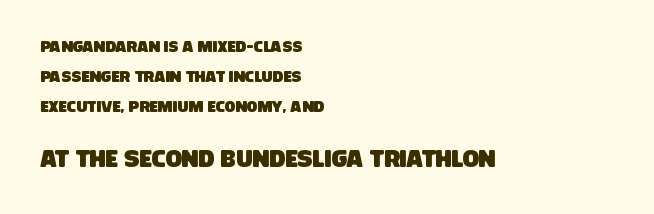
{"underline": "no", "align": "left", "line_spacing_ratio": 1.88, "letter_spacing": "normal", "letter_spacing_em": 0.0, "larger_block": "second", "size_ratio": 1.5, "glyph_px": 24}
